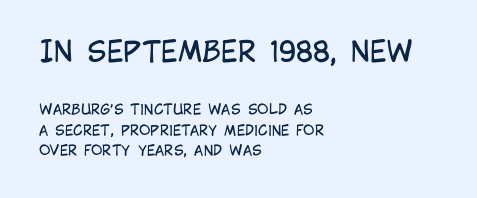
{"serif": "no", "italic": "no", "bold": "no", "weight": "regular", "width": "condensed", "stroke_contrast": "low", "x_height": "large", "monospaced": "no", "underline": "no", "align": "left", "line_spacing": "normal", "line_spacing_ratio": 1.48, "letter_spacing": "normal", "letter_spacing_em": 0.0, "larger_block": "first", "size_ratio": 2.0, "glyph_px": 28}
